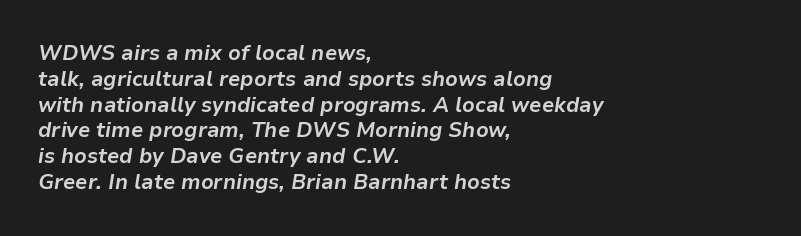
The image shows 21 px bold type, italic (leaning right); set left-aligned, line spacing 1.23x, normal letter spacing, not underlined.
